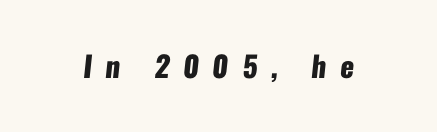
Q: Is the text bold? A: Yes.
Q: Is the typeface a serif or a sans-serif typeface? A: Sans-serif.
Q: Is the text underlined? A: No.
Q: Is the spacing between letters normal or unusually wide? A: Unusually wide.
Q: Width (condensed, normal, or wide)? A: Condensed.
Q: Stroke contrast? A: Low.
Q: x-height? A: Medium.
Q: Monospaced? A: No.
